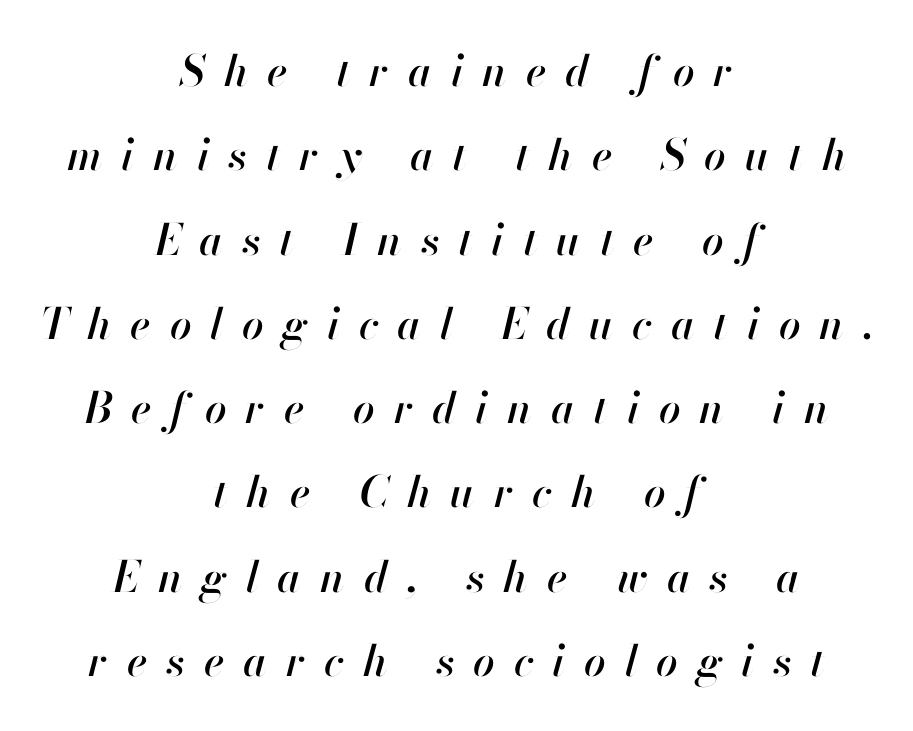
The image shows 43 px text type, italic (leaning right); set centered, loose line spacing (1.96x), unusually wide letter spacing (+0.44 em), not underlined; high stroke contrast and a small x-height.
